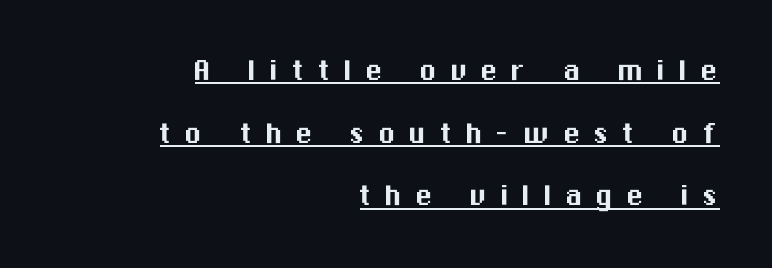
The image shows 35 px sans-serif type, upright; set right-aligned, line spacing 1.79x, unusually wide letter spacing (+0.37 em), underlined; medium stroke contrast and a medium x-height.
